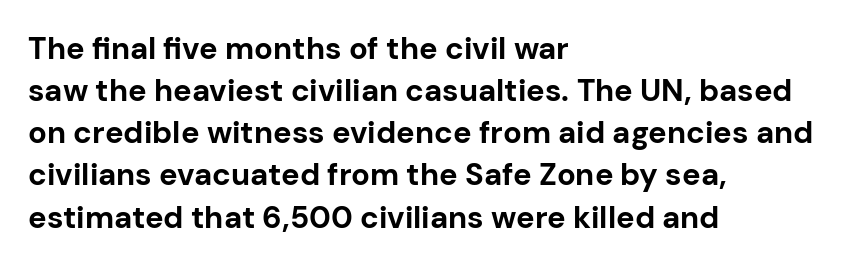
{"serif": "no", "italic": "no", "bold": "yes", "weight": "bold", "width": "normal", "stroke_contrast": "low", "x_height": "medium", "monospaced": "no", "underline": "no", "align": "left", "line_spacing": "normal", "line_spacing_ratio": 1.36, "letter_spacing": "normal", "letter_spacing_em": 0.0, "glyph_px": 31}
